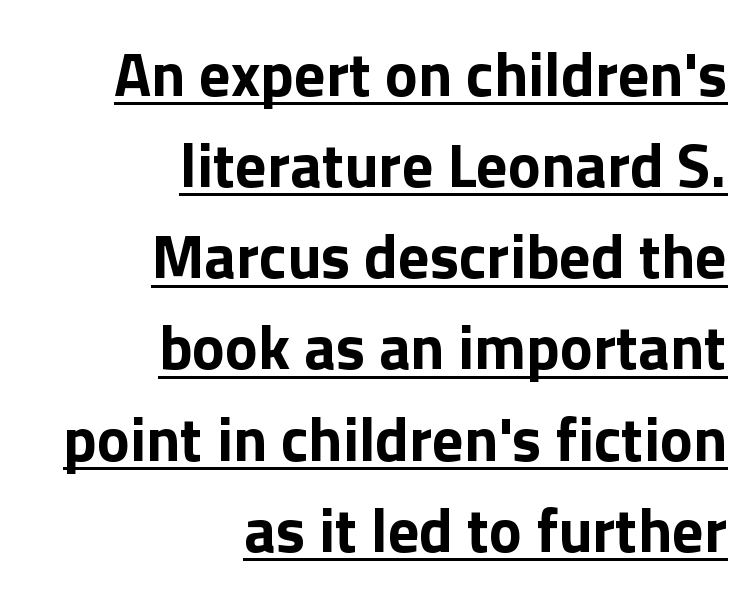
The image shows 62 px bold sans-serif type, upright; set right-aligned, normal line spacing (1.47x), normal letter spacing, underlined; a medium x-height.
